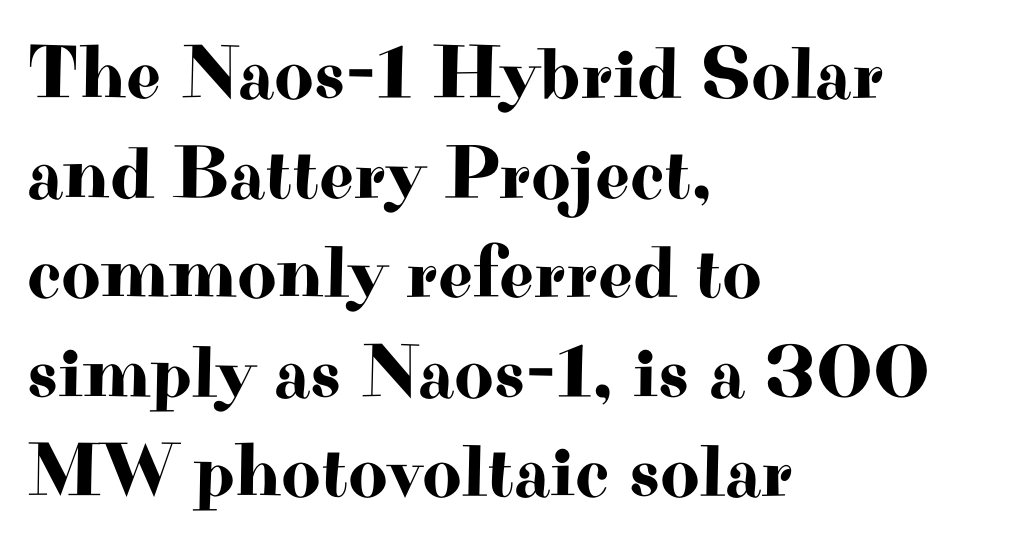
Q: Is the text italic (slanted)? A: No, it is upright.
Q: Is the typeface a serif or a sans-serif typeface? A: Serif.
Q: Is the text underlined? A: No.
Q: How is the paragraph aligned? A: Left-aligned.
Q: Is the spacing between letters normal or unusually wide? A: Normal.
Q: Is the spacing between lines tight, normal or loose? A: Normal.
Q: Width (condensed, normal, or wide)? A: Wide.
Q: Stroke contrast? A: High.
Q: x-height? A: Small.
Q: Monospaced? A: No.
